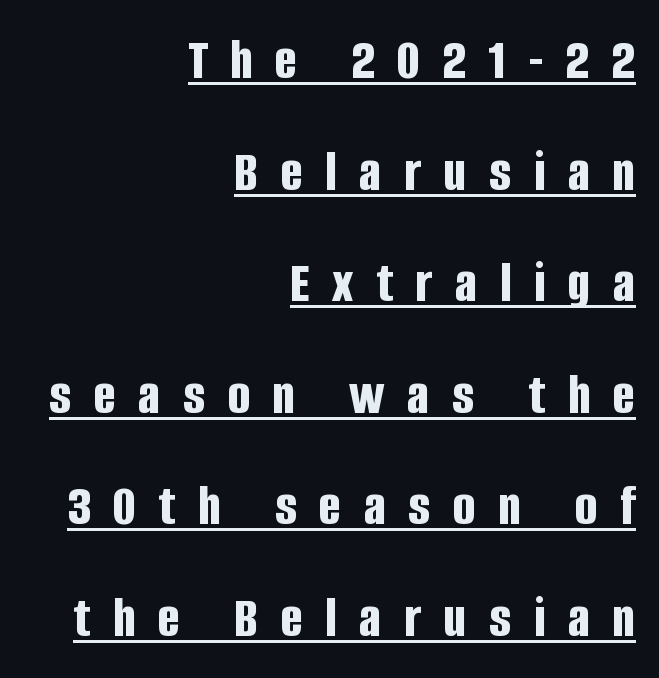
Q: Is the text bold? A: Yes.
Q: Is the text italic (slanted)? A: No, it is upright.
Q: Is the typeface a serif or a sans-serif typeface? A: Sans-serif.
Q: Is the text underlined? A: Yes.
Q: How is the paragraph aligned? A: Right-aligned.
Q: Is the spacing between letters normal or unusually wide? A: Unusually wide.
Q: Width (condensed, normal, or wide)? A: Condensed.
Q: Stroke contrast? A: Low.
Q: x-height? A: Large.
Q: Monospaced? A: No.
